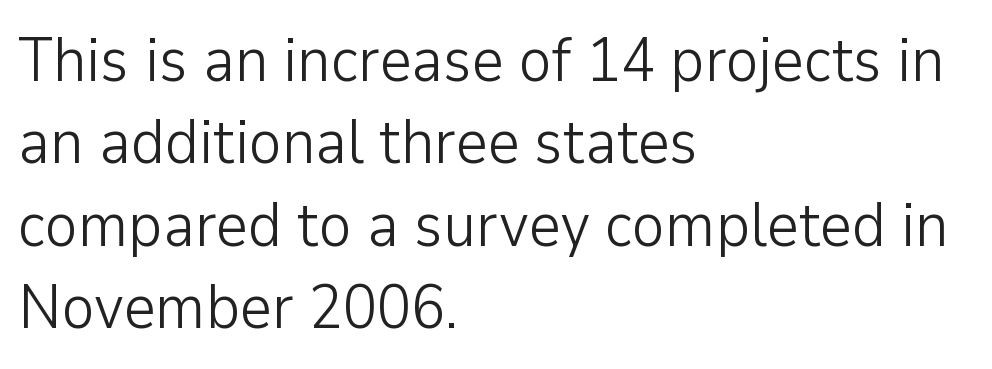
Q: Is the text bold? A: No.
Q: Is the text italic (slanted)? A: No, it is upright.
Q: Is the typeface a serif or a sans-serif typeface? A: Sans-serif.
Q: Is the text underlined? A: No.
Q: How is the paragraph aligned? A: Left-aligned.
Q: Is the spacing between letters normal or unusually wide? A: Normal.
Q: Is the spacing between lines tight, normal or loose? A: Normal.
Q: Width (condensed, normal, or wide)? A: Normal.
Q: Stroke contrast? A: Low.
Q: x-height? A: Medium.
Q: Monospaced? A: No.
